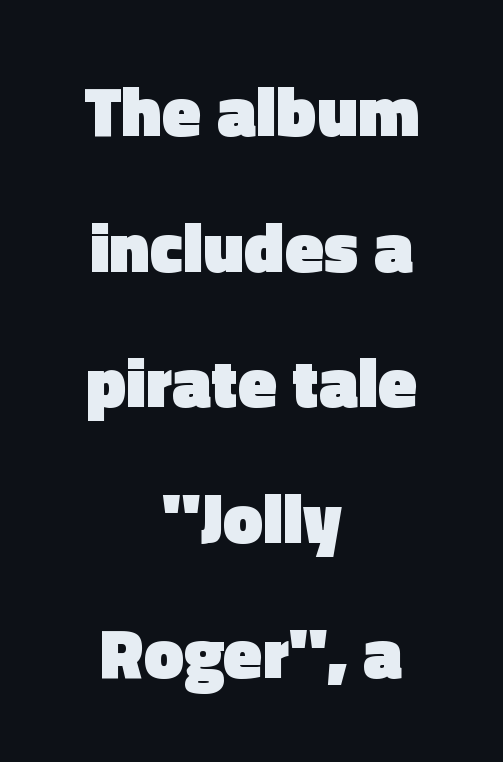
The image shows 71 px heavy sans-serif type, upright; set centered, loose line spacing (1.91x), normal letter spacing, not underlined; a medium x-height.
